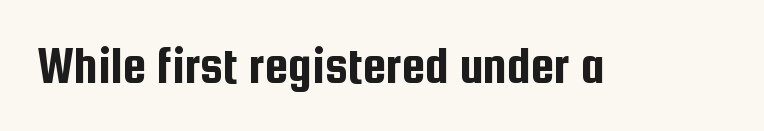
The image shows 53 px condensed sans-serif type, upright; set normal letter spacing, not underlined; low stroke contrast and a medium x-height.
